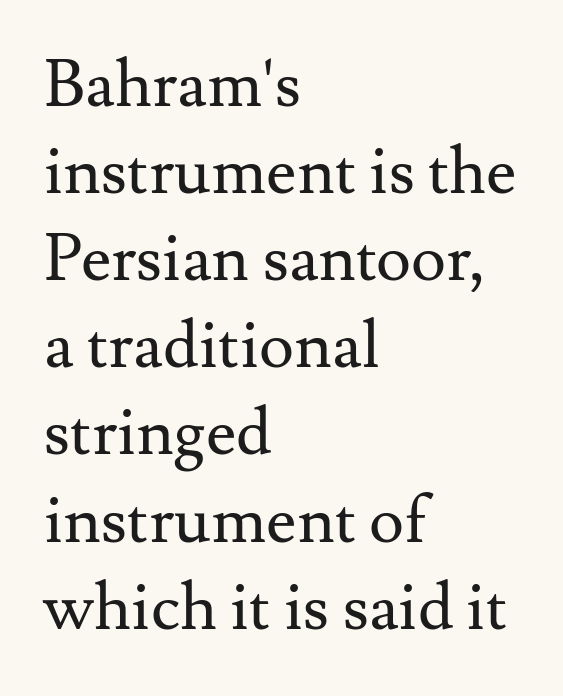
Type without underlining. The rendering anchors every line to the left-hand side. Stroke terminals: seriffed. No chunkiness to these letters — they're not bold. Honestly, the row spacing looks completely unremarkable. You could call the tracking neutral — neither tight nor loose.
